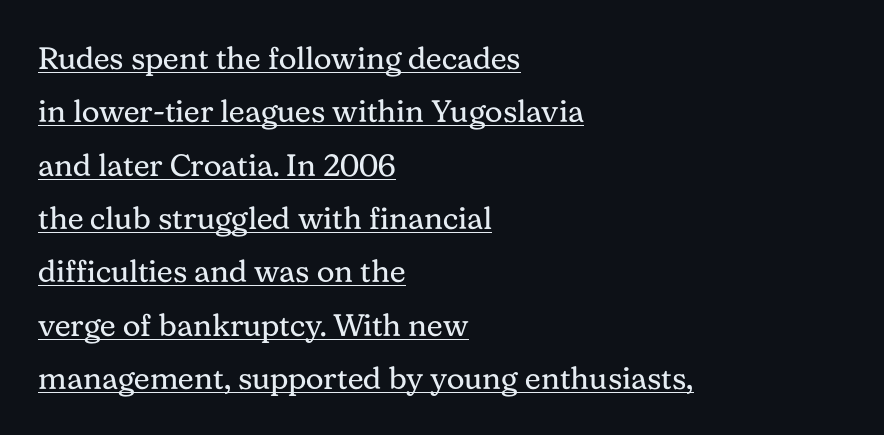
A rule runs beneath these lines of type. Layout note: lines flush left. Is this a fixed-width face? No — the glyphs have proportional, varying widths. A typesetter would label this face a serif.
